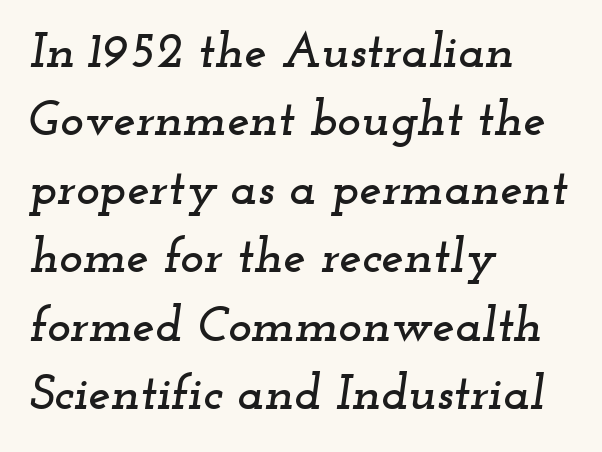
{"serif": "yes", "italic": "yes", "lean": "right", "slant_degrees": 12, "width": "wide", "stroke_contrast": "low", "x_height": "small", "monospaced": "no", "underline": "no", "align": "left", "line_spacing": "normal", "line_spacing_ratio": 1.37, "letter_spacing": "normal", "letter_spacing_em": 0.0, "glyph_px": 50}
